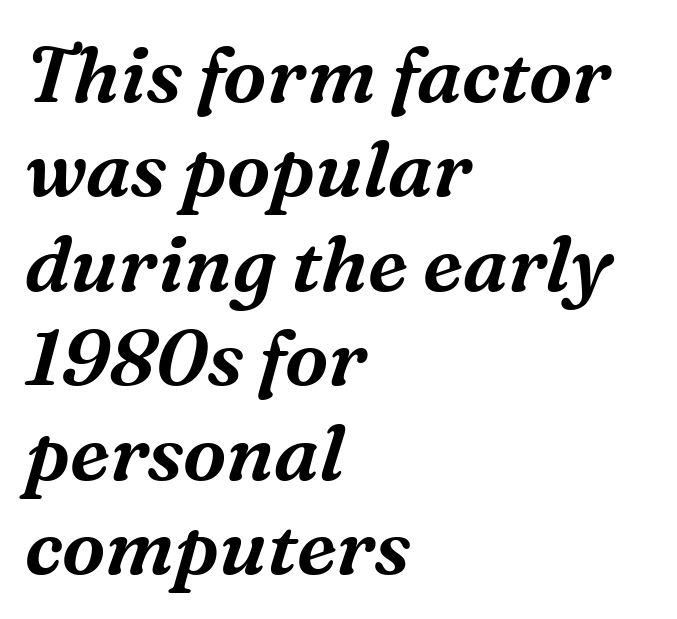
The image shows 78 px serif type, italic (leaning right); set left-aligned, line spacing 1.21x, normal letter spacing, not underlined; medium stroke contrast and a medium x-height.
